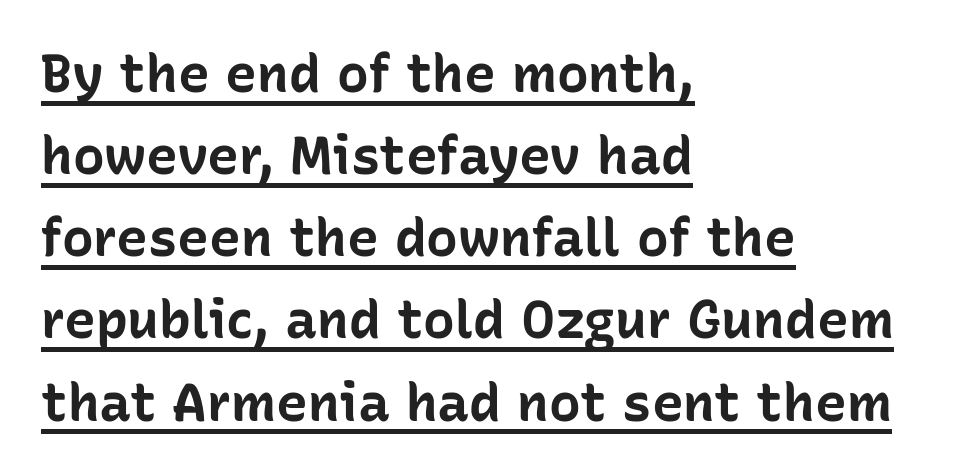
This sample uses an upright cut, with every glyph sitting square on the baseline. The passage shown stacks its lines at a standard gap. All the whitespace from short lines collects on the right. The letters advance in unequal steps, a hallmark of proportional type. Set as a true bold cut, around the 700 mark. The passage shown is typeset with a sans-serif family.
